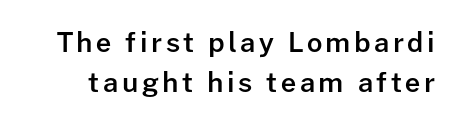
Beneath every word, the page is bare. Firm but not heavy-handed strokes: this text is semibold. Baseline-to-baseline distance is the conventional proportion of letter height. Posture: upright roman.
